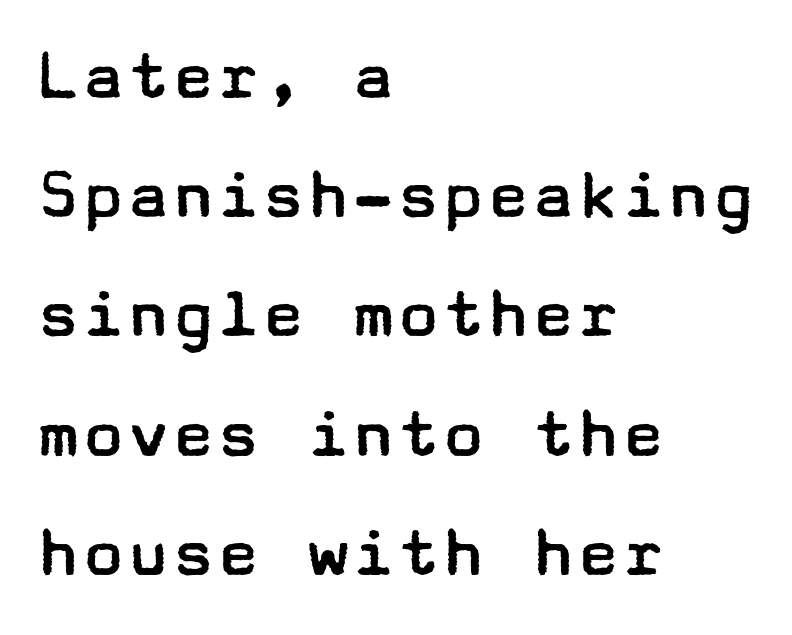
Q: Is the text bold? A: No.
Q: Is the text italic (slanted)? A: No, it is upright.
Q: Is the typeface a serif or a sans-serif typeface? A: Sans-serif.
Q: Is the text underlined? A: No.
Q: How is the paragraph aligned? A: Left-aligned.
Q: Is the spacing between letters normal or unusually wide? A: Normal.
Q: Is the spacing between lines tight, normal or loose? A: Normal.
Q: Width (condensed, normal, or wide)? A: Wide.
Q: Stroke contrast? A: Low.
Q: x-height? A: Medium.
